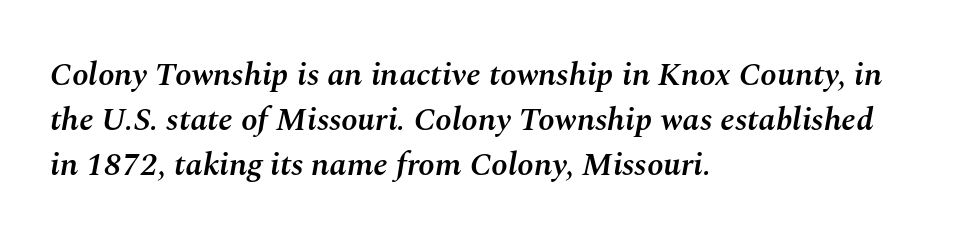
The image shows 33 px semibold type, italic (leaning right); set left-aligned, normal line spacing (1.37x), normal letter spacing, not underlined; medium stroke contrast and a medium x-height.
